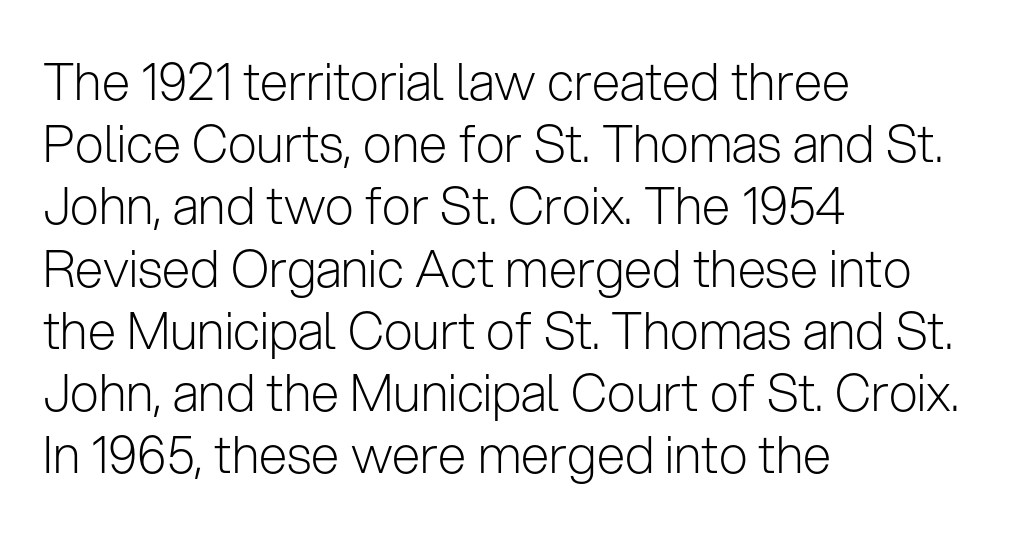
The image shows 51 px light sans-serif type, upright; set left-aligned, line spacing 1.22x, normal letter spacing, not underlined; low stroke contrast and a medium x-height.
